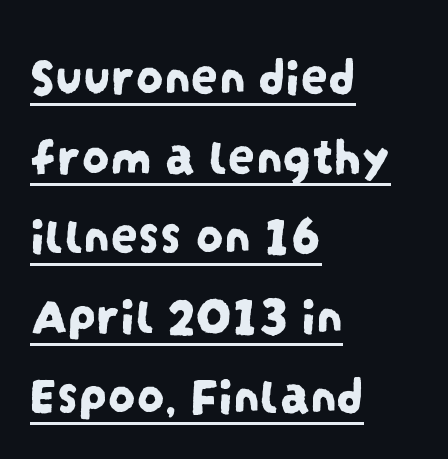
{"serif": "no", "width": "condensed", "stroke_contrast": "low", "x_height": "large", "monospaced": "no", "underline": "yes", "align": "left", "line_spacing": "normal", "line_spacing_ratio": 1.45, "letter_spacing": "normal", "letter_spacing_em": 0.0, "glyph_px": 55}
